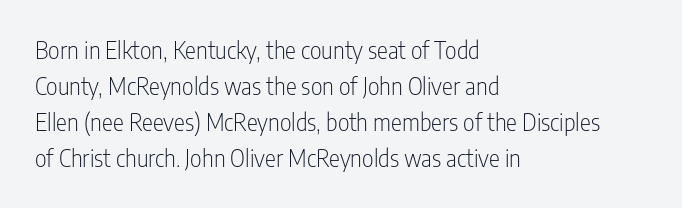
The image shows 23 px text type, upright; set left-aligned, normal line spacing (1.56x), normal letter spacing, not underlined.
